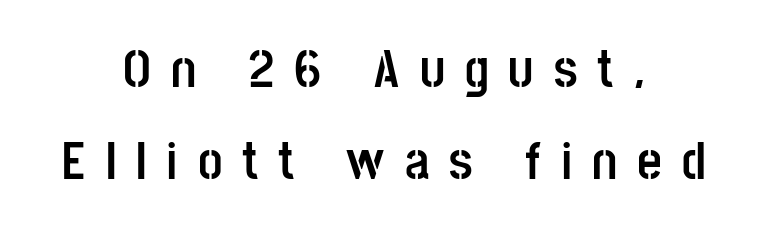
{"serif": "no", "italic": "no", "bold": "yes", "weight": "semibold", "width": "condensed", "stroke_contrast": "low", "x_height": "large", "monospaced": "no", "underline": "no", "align": "center", "line_spacing": "normal", "line_spacing_ratio": 1.7, "letter_spacing": "wide", "letter_spacing_em": 0.37, "glyph_px": 54}
